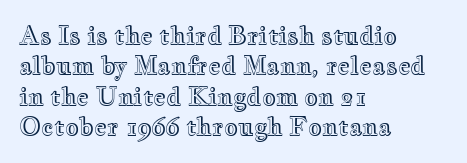
Unmarked baselines from the first word to the last. Short and long lines alike share a common starting point at left. The horizontal fit of the characters is conventional and even. Leading matches the norm, producing a regular column. In terms of posture, this sample is upright.
